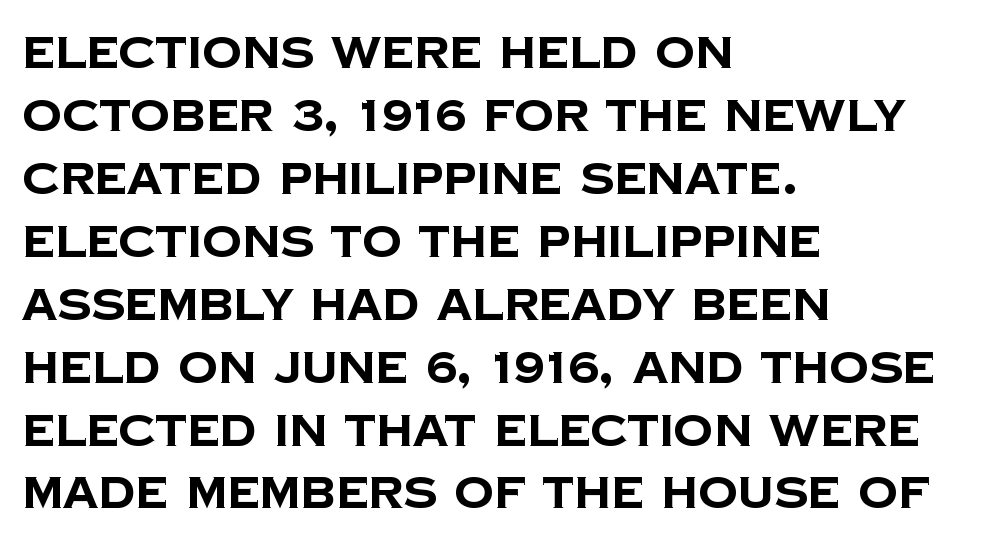
Short and long lines alike share a common starting point at left. The strip under each line holds only bare page. Look at the tracking — it's just the regular setting, nothing added. The typeface chosen for these lines omits serifs.
